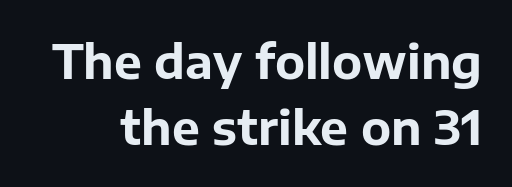
Q: Is the text bold? A: Yes.
Q: Is the text italic (slanted)? A: No, it is upright.
Q: Is the typeface a serif or a sans-serif typeface? A: Sans-serif.
Q: Is the text underlined? A: No.
Q: Is the spacing between letters normal or unusually wide? A: Normal.
Q: Is the spacing between lines tight, normal or loose? A: Normal.
Q: Width (condensed, normal, or wide)? A: Normal.
Q: Stroke contrast? A: Low.
Q: x-height? A: Medium.
Q: Monospaced? A: No.
